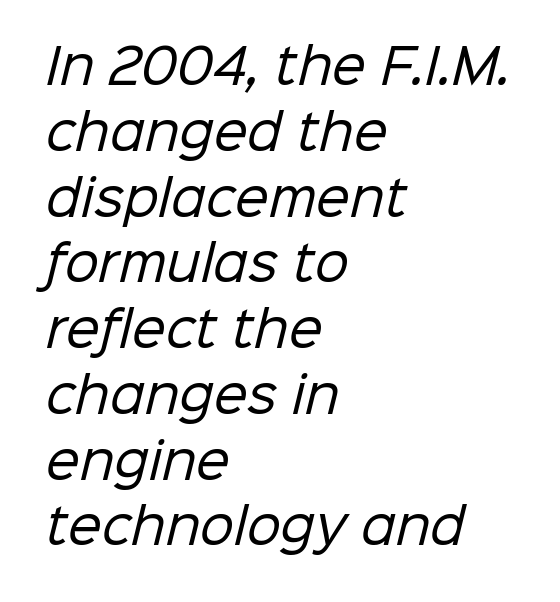
The image shows 48 px regular-weight sans-serif type; set left-aligned, normal line spacing (1.37x), normal letter spacing, not underlined; low stroke contrast and a medium x-height.
